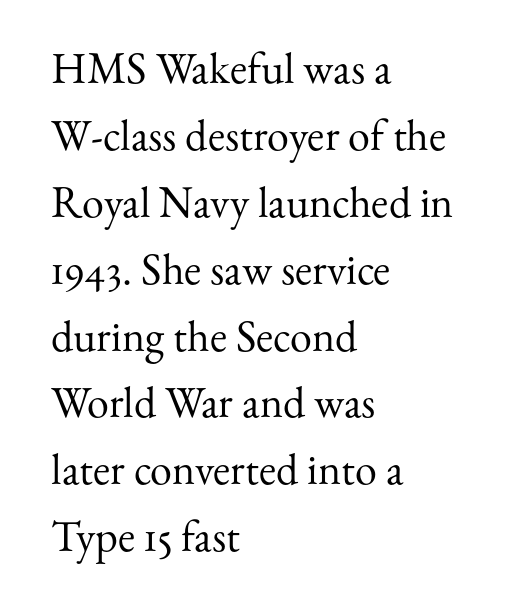
Q: Is the text bold? A: No.
Q: Is the text italic (slanted)? A: No, it is upright.
Q: Is the typeface a serif or a sans-serif typeface? A: Serif.
Q: Is the text underlined? A: No.
Q: How is the paragraph aligned? A: Left-aligned.
Q: Is the spacing between letters normal or unusually wide? A: Normal.
Q: Is the spacing between lines tight, normal or loose? A: Normal.
Q: Width (condensed, normal, or wide)? A: Normal.
Q: Stroke contrast? A: Medium.
Q: x-height? A: Small.
Q: Monospaced? A: No.
